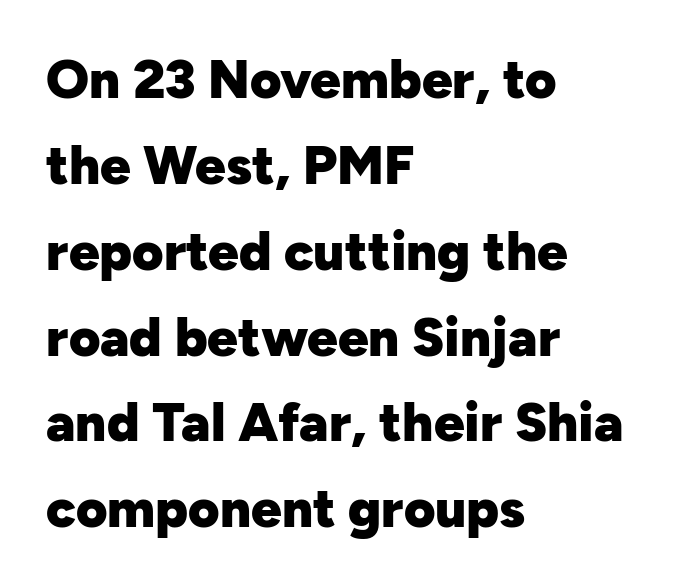
Q: Is the text bold? A: Yes.
Q: Is the text italic (slanted)? A: No, it is upright.
Q: Is the typeface a serif or a sans-serif typeface? A: Sans-serif.
Q: Is the text underlined? A: No.
Q: How is the paragraph aligned? A: Left-aligned.
Q: Is the spacing between letters normal or unusually wide? A: Normal.
Q: Is the spacing between lines tight, normal or loose? A: Normal.
Q: Width (condensed, normal, or wide)? A: Normal.
Q: Stroke contrast? A: Low.
Q: x-height? A: Medium.
Q: Monospaced? A: No.
